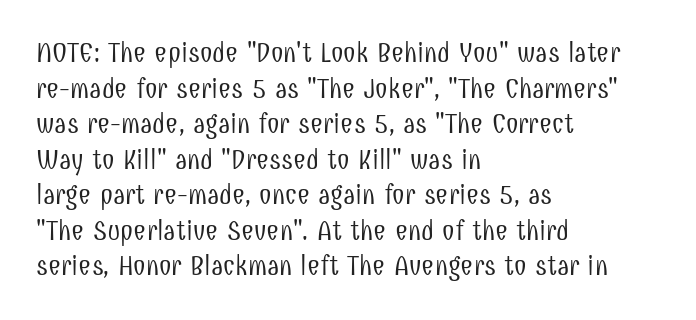
Q: Is the text bold? A: No.
Q: Is the text italic (slanted)? A: No, it is upright.
Q: Is the typeface a serif or a sans-serif typeface? A: Sans-serif.
Q: Is the text underlined? A: No.
Q: How is the paragraph aligned? A: Left-aligned.
Q: Is the spacing between letters normal or unusually wide? A: Normal.
Q: Is the spacing between lines tight, normal or loose? A: Normal.
Q: Width (condensed, normal, or wide)? A: Condensed.
Q: Stroke contrast? A: Low.
Q: x-height? A: Medium.
Q: Monospaced? A: No.
